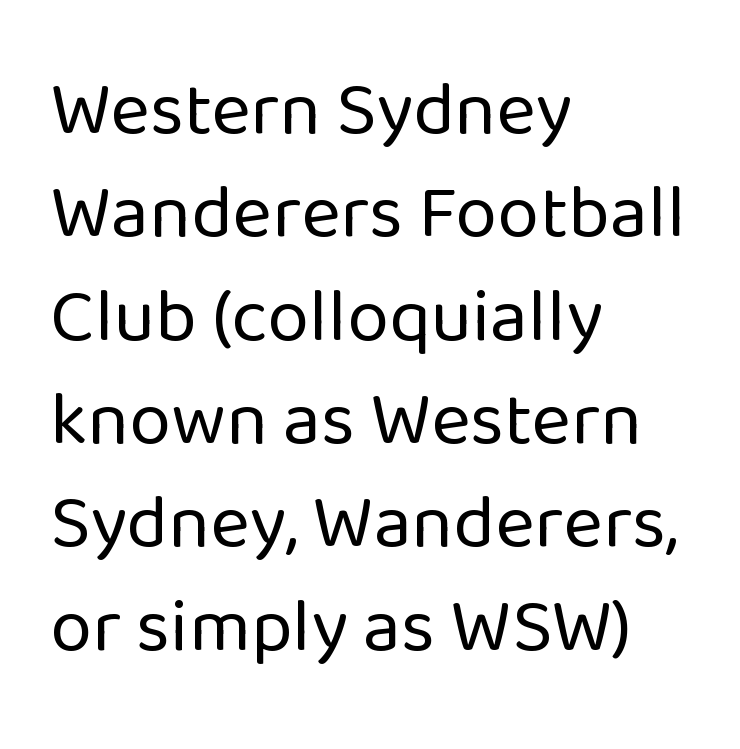
Q: Is the text bold? A: No.
Q: Is the text italic (slanted)? A: No, it is upright.
Q: Is the typeface a serif or a sans-serif typeface? A: Sans-serif.
Q: Is the text underlined? A: No.
Q: How is the paragraph aligned? A: Left-aligned.
Q: Is the spacing between letters normal or unusually wide? A: Normal.
Q: Is the spacing between lines tight, normal or loose? A: Normal.
Q: Width (condensed, normal, or wide)? A: Normal.
Q: Stroke contrast? A: Low.
Q: x-height? A: Medium.
Q: Monospaced? A: No.
